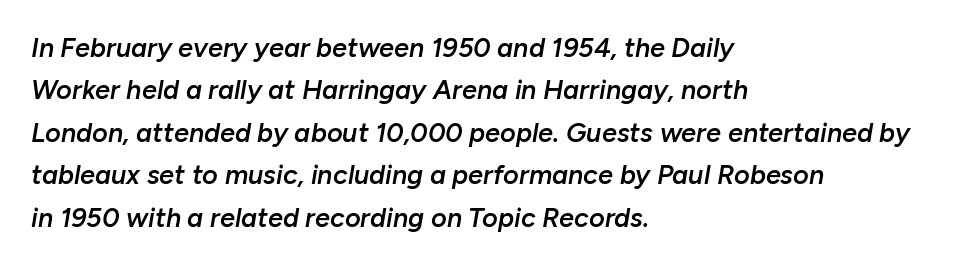
{"italic": "yes", "lean": "right", "slant_degrees": 10, "bold": "semi", "underline": "no", "align": "left", "line_spacing": "normal", "line_spacing_ratio": 1.57, "letter_spacing": "normal", "letter_spacing_em": 0.0, "glyph_px": 27}
